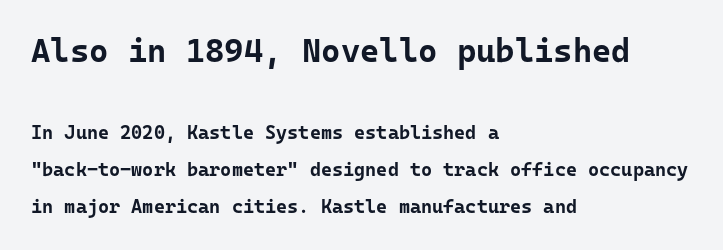
Words float on clear page, feet unadorned. These lines were composed using upright roman letters. The characters display no serif detailing; their extremities are plain. Observe the ordinary spacing: letters are neighbours, not strangers.
